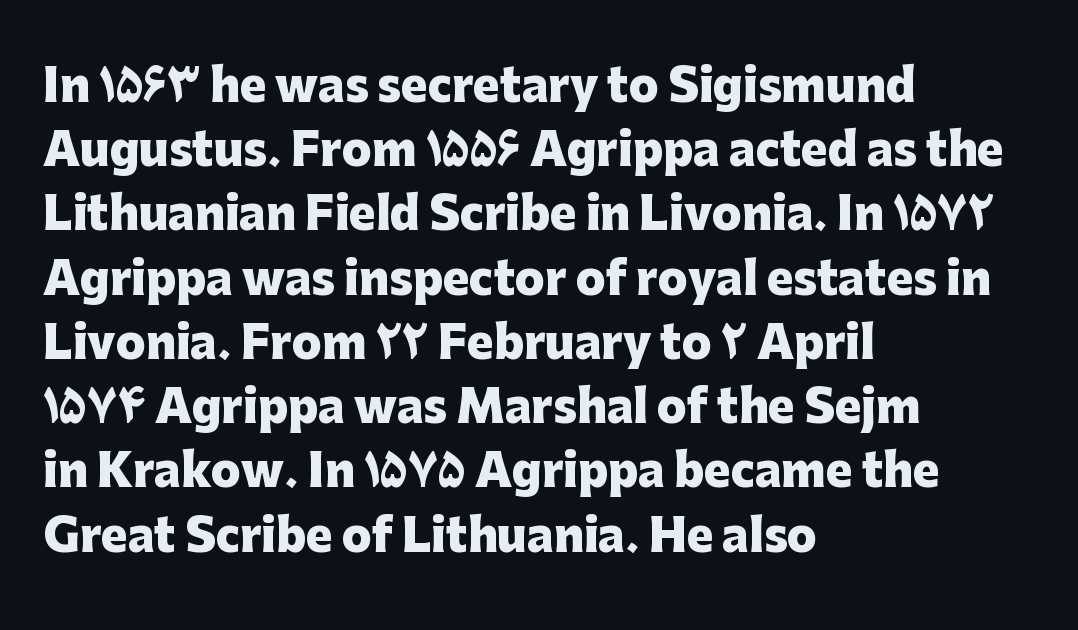
{"serif": "no", "italic": "no", "bold": "yes", "weight": "heavy", "width": "normal", "stroke_contrast": "low", "x_height": "medium", "monospaced": "no", "underline": "no", "align": "left", "line_spacing": "normal", "line_spacing_ratio": 1.46, "letter_spacing": "normal", "letter_spacing_em": 0.0, "glyph_px": 44}
